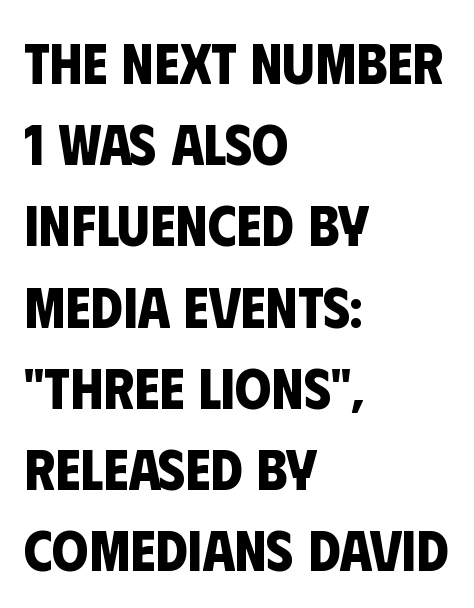
The image shows 58 px bold, condensed sans-serif type; set left-aligned, normal line spacing (1.4x), normal letter spacing, not underlined; low stroke contrast and a large x-height.
